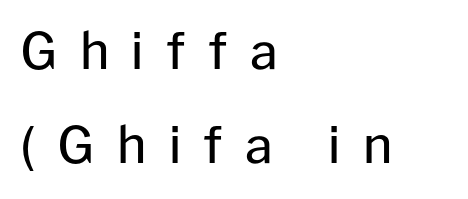
This sample uses an upright cut, with every glyph sitting square on the baseline. Caption: face not bold, strokes unweighted. The type is letterspaced generously, with wide tracking. Which margin do the lines hug? The left one — the right edge is uneven. Bare-footed words on every line. This sample has the flowing, uneven cadence of proportional lettering.
